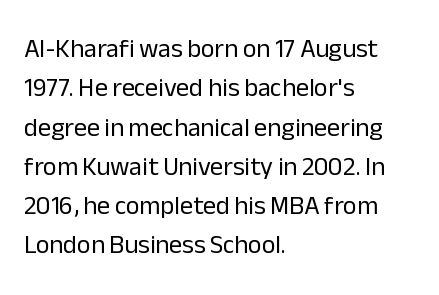
The image shows 26 px text type, upright; set left-aligned, normal line spacing (1.51x), normal letter spacing, not underlined.
